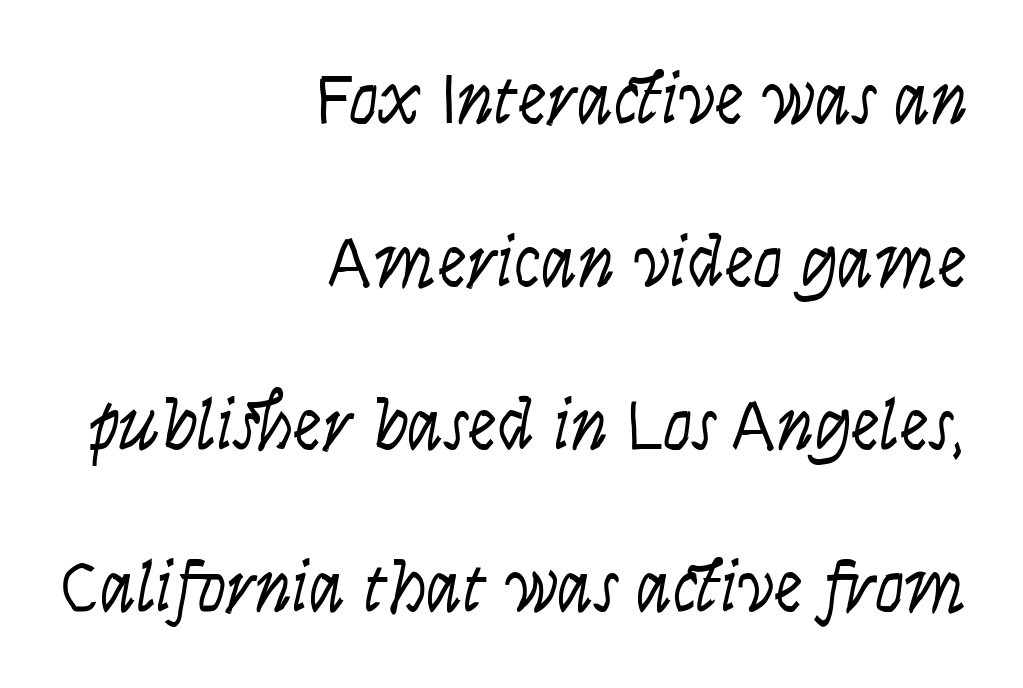
{"italic": "yes", "lean": "right", "slant_degrees": 9, "bold": "no", "weight": "light", "width": "condensed", "stroke_contrast": "low", "x_height": "large", "monospaced": "no", "underline": "no", "align": "right", "line_spacing": "loose", "line_spacing_ratio": 2.23, "letter_spacing": "normal", "letter_spacing_em": 0.0, "glyph_px": 73}
